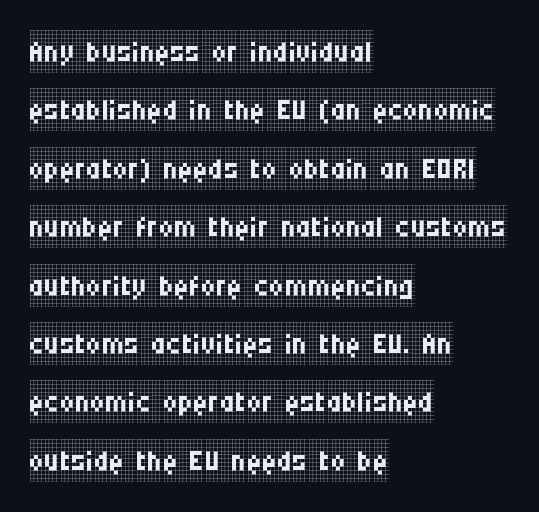
The image shows 42 px regular-weight, condensed serif type, upright; set left-aligned, normal line spacing (1.39x), normal letter spacing, not underlined; low stroke contrast and a large x-height.
